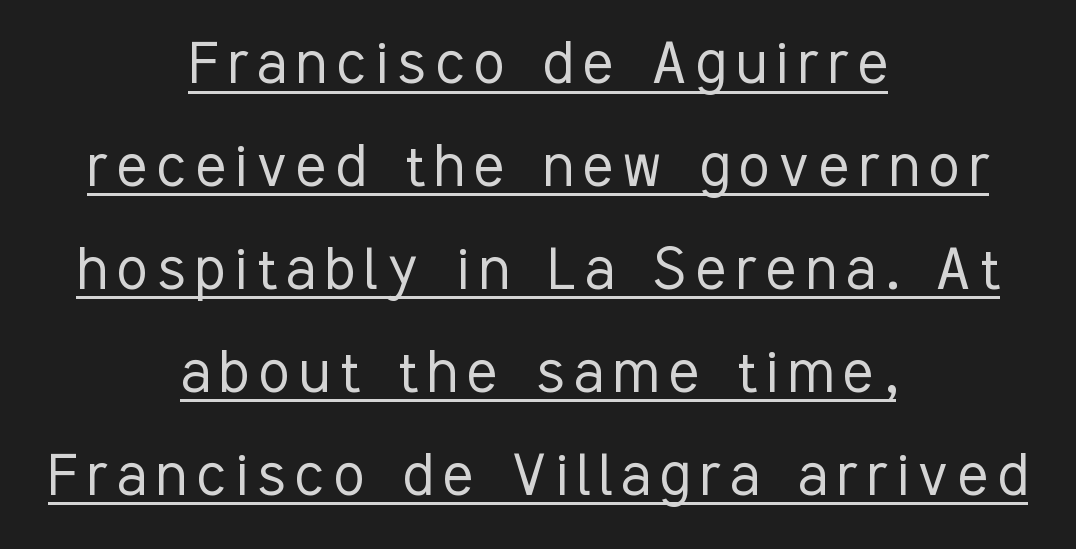
The strokes are not fattened; the text isn't bold. Is the block centered? Yes — each line is placed symmetrically about the middle. This block has exactly the height ordinary leading produces. Check the space under the baseline: a stroke is drawn there. Vertical strokes here are truly vertical.
